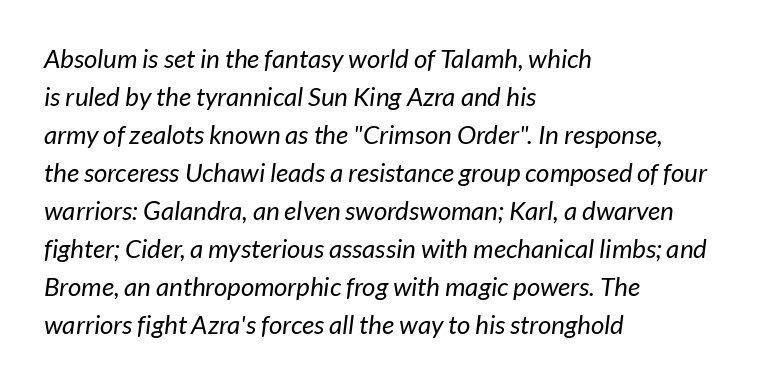
Q: Is the text bold? A: No.
Q: Is the text underlined? A: No.
Q: How is the paragraph aligned? A: Left-aligned.
Q: Is the spacing between letters normal or unusually wide? A: Normal.
Q: Is the spacing between lines tight, normal or loose? A: Normal.
